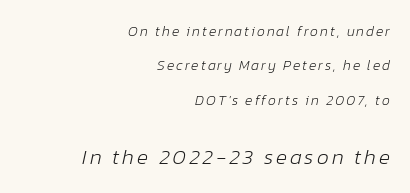
Q: Is the text bold? A: No.
Q: Is the text italic (slanted)? A: Yes, it leans right by about 12 degrees.
Q: Is the text underlined? A: No.
Q: How is the paragraph aligned? A: Right-aligned.
Q: Is the spacing between lines tight, normal or loose? A: Loose.
Q: Which block of text is set in a larger size, the first (top) or the second (bottom)? A: The second (bottom) one.
